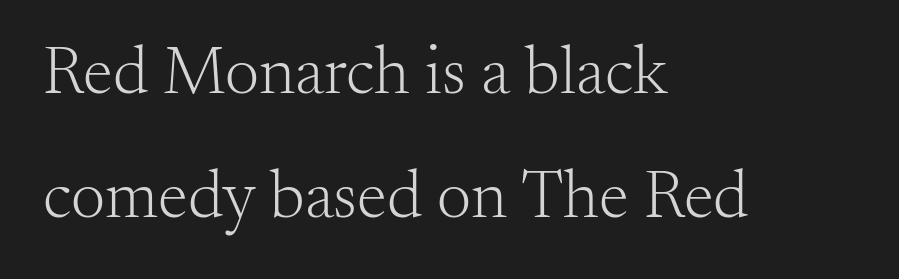
The image shows 68 px light serif type, upright; set left-aligned, line spacing 1.82x, normal letter spacing, not underlined; medium stroke contrast and a small x-height.
